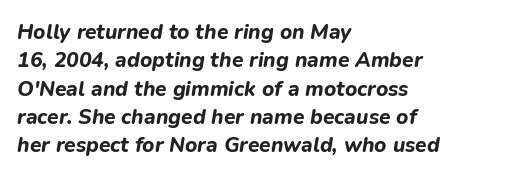
The image shows 21 px bold type, italic (leaning right); set left-aligned, normal line spacing (1.35x), normal letter spacing, not underlined.
